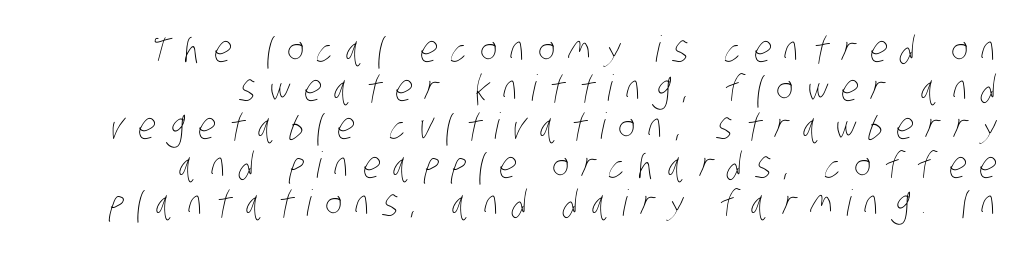
The image shows 36 px thin, condensed type; set right-aligned, tight line spacing (1.07x), unusually wide letter spacing (+0.37 em), not underlined; low stroke contrast and a large x-height.
